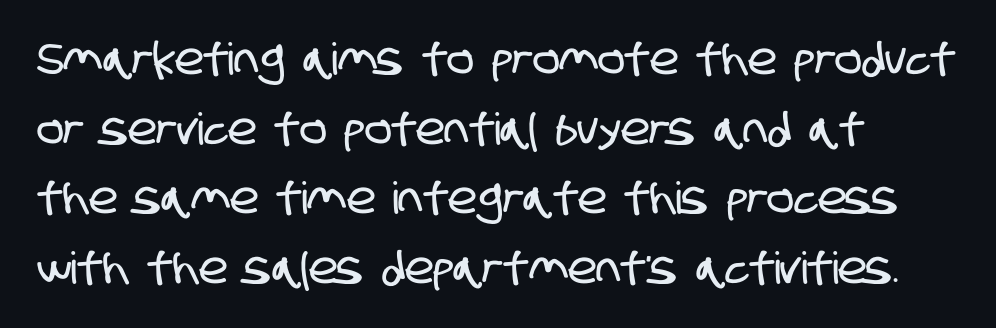
{"serif": "no", "width": "condensed", "stroke_contrast": "low", "x_height": "large", "monospaced": "no", "underline": "no", "align": "left", "line_spacing": "normal", "line_spacing_ratio": 1.58, "letter_spacing": "normal", "letter_spacing_em": 0.0, "glyph_px": 44}
